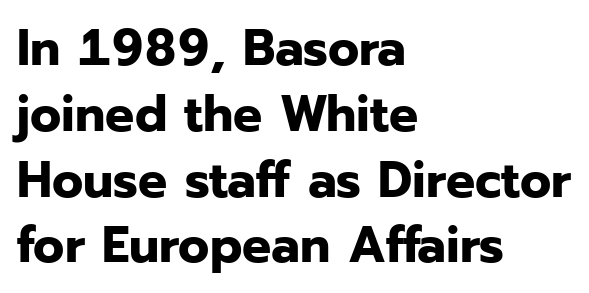
{"serif": "no", "italic": "no", "bold": "yes", "weight": "bold", "width": "normal", "stroke_contrast": "low", "x_height": "medium", "monospaced": "no", "underline": "no", "align": "left", "line_spacing": "normal", "line_spacing_ratio": 1.29, "letter_spacing": "normal", "letter_spacing_em": 0.0, "glyph_px": 51}
